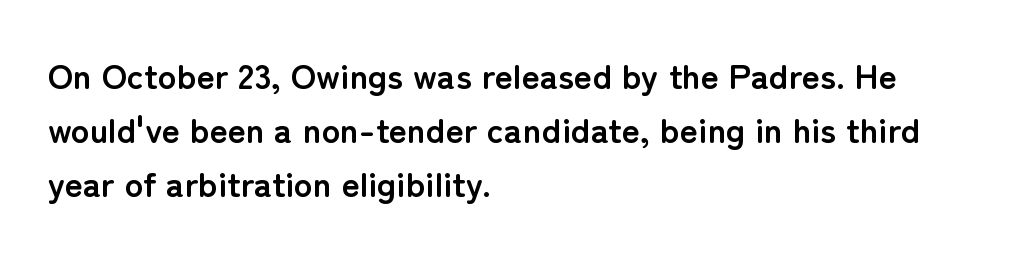
{"serif": "no", "italic": "no", "bold": "yes", "weight": "semibold", "width": "normal", "stroke_contrast": "low", "x_height": "medium", "monospaced": "no", "underline": "no", "align": "left", "line_spacing": "normal", "line_spacing_ratio": 1.54, "letter_spacing": "normal", "letter_spacing_em": 0.0, "glyph_px": 35}
